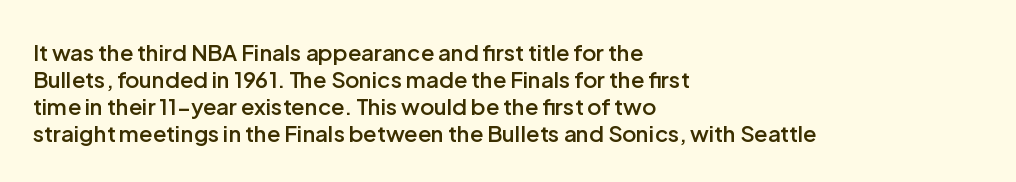
Q: Is the text bold? A: Semi-bold.
Q: Is the text italic (slanted)? A: No, it is upright.
Q: Is the text underlined? A: No.
Q: How is the paragraph aligned? A: Left-aligned.
Q: Is the spacing between letters normal or unusually wide? A: Normal.
